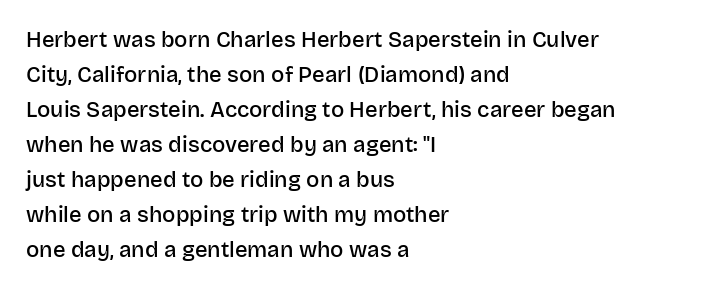
The image shows 22 px text type, upright; set left-aligned, normal line spacing (1.59x), normal letter spacing, not underlined.
